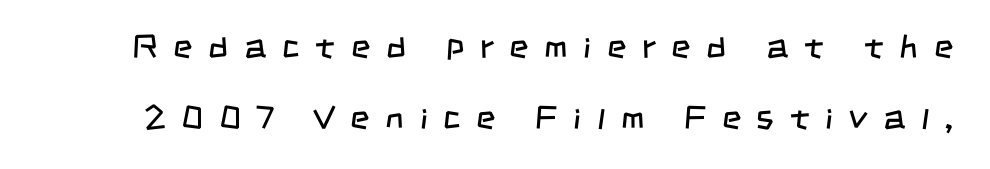
{"serif": "no", "bold": "no", "weight": "regular", "width": "condensed", "stroke_contrast": "low", "x_height": "large", "monospaced": "no", "underline": "no", "line_spacing": "loose", "line_spacing_ratio": 2.16, "letter_spacing": "wide", "letter_spacing_em": 0.48, "glyph_px": 33}
